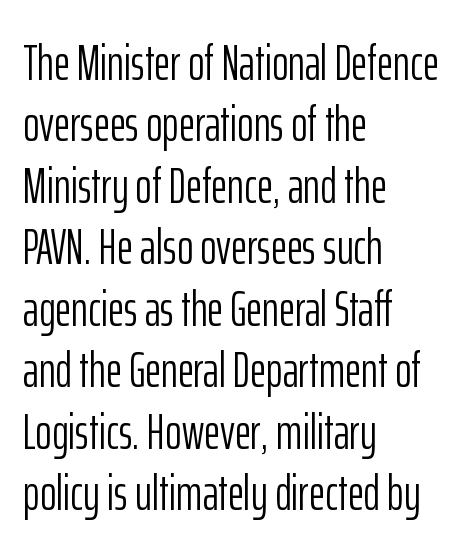
{"serif": "no", "italic": "no", "bold": "no", "weight": "light", "width": "condensed", "stroke_contrast": "low", "x_height": "medium", "monospaced": "no", "underline": "no", "align": "left", "line_spacing_ratio": 1.23, "letter_spacing": "normal", "letter_spacing_em": 0.0, "glyph_px": 50}
